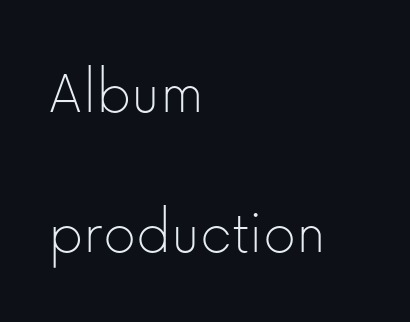
Q: Is the text bold? A: No.
Q: Is the text italic (slanted)? A: No, it is upright.
Q: Is the typeface a serif or a sans-serif typeface? A: Sans-serif.
Q: Is the text underlined? A: No.
Q: How is the paragraph aligned? A: Left-aligned.
Q: Is the spacing between letters normal or unusually wide? A: Normal.
Q: Is the spacing between lines tight, normal or loose? A: Loose.
Q: Width (condensed, normal, or wide)? A: Normal.
Q: Stroke contrast? A: Low.
Q: x-height? A: Medium.
Q: Monospaced? A: No.
